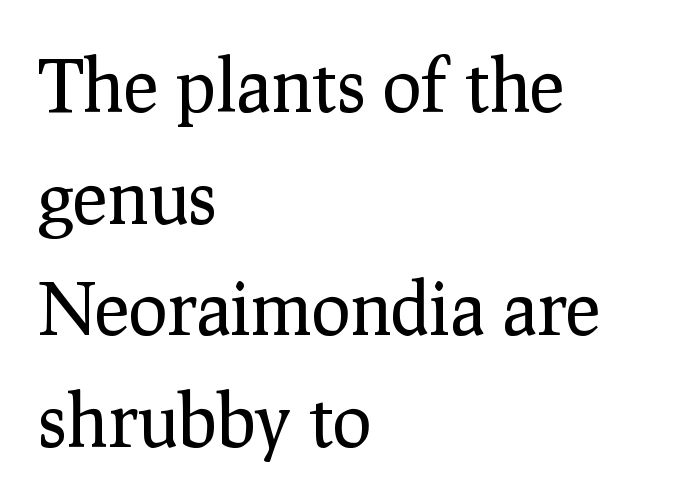
Q: Is the text bold? A: No.
Q: Is the text italic (slanted)? A: No, it is upright.
Q: Is the typeface a serif or a sans-serif typeface? A: Serif.
Q: Is the text underlined? A: No.
Q: How is the paragraph aligned? A: Left-aligned.
Q: Is the spacing between letters normal or unusually wide? A: Normal.
Q: Is the spacing between lines tight, normal or loose? A: Normal.
Q: Width (condensed, normal, or wide)? A: Normal.
Q: Stroke contrast? A: Low.
Q: x-height? A: Medium.
Q: Monospaced? A: No.
